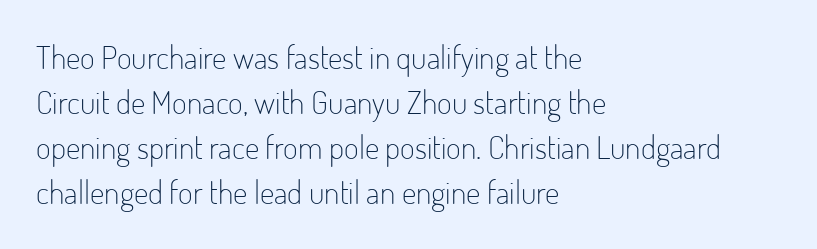
The image shows 32 px light, condensed sans-serif type, upright; set left-aligned, normal line spacing (1.41x), normal letter spacing, not underlined; low stroke contrast and a small x-height.
